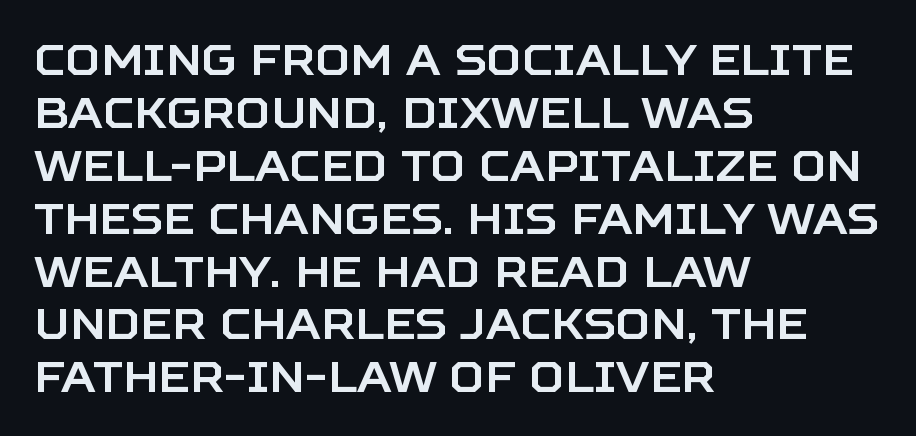
In terms of letterform style, serifs are entirely absent. Character widths vary here, with narrow letters taking less room than wide ones. The horizontal fit of the characters is conventional and even. The font's upright variant was chosen for this text.
